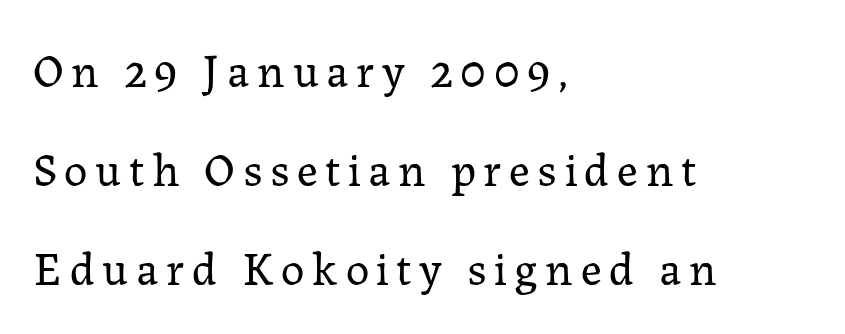
Q: Is the text bold? A: No.
Q: Is the text italic (slanted)? A: No, it is upright.
Q: Is the typeface a serif or a sans-serif typeface? A: Serif.
Q: Is the text underlined? A: No.
Q: How is the paragraph aligned? A: Left-aligned.
Q: Is the spacing between lines tight, normal or loose? A: Loose.
Q: Width (condensed, normal, or wide)? A: Normal.
Q: Stroke contrast? A: Low.
Q: x-height? A: Medium.
Q: Monospaced? A: No.
